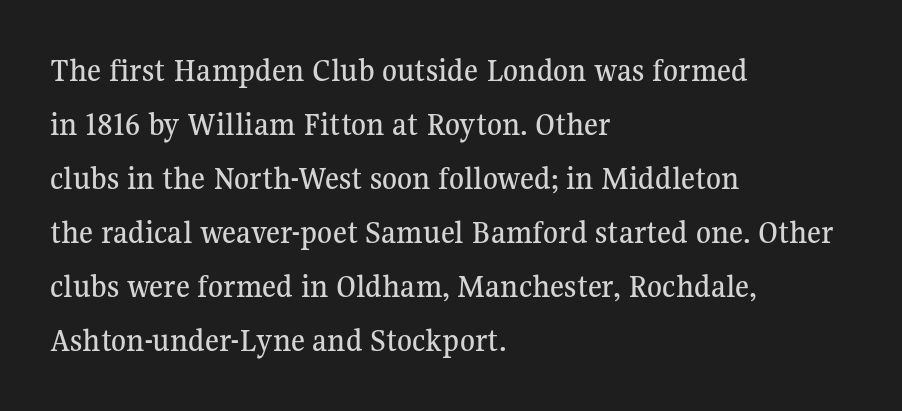
The image shows 34 px serif type, upright; set left-aligned, normal line spacing (1.59x), normal letter spacing, not underlined; medium stroke contrast and a medium x-height.
